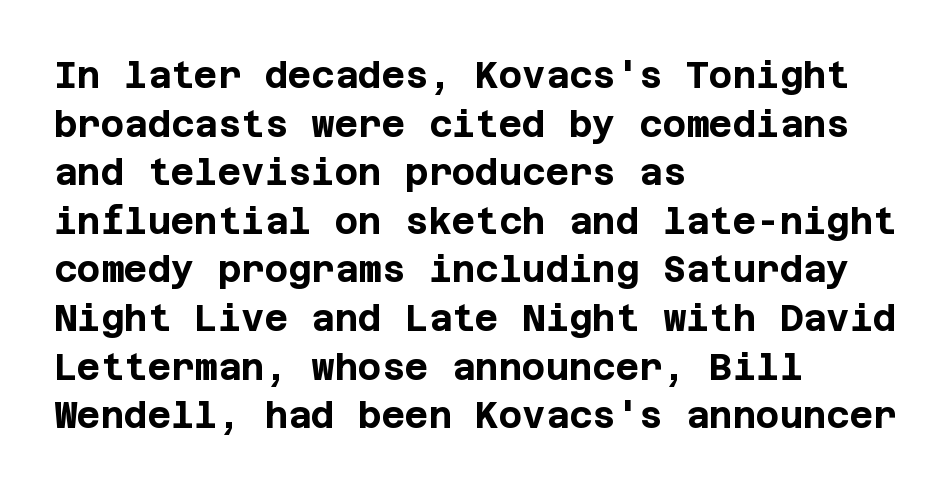
The image shows 36 px bold sans-serif type, upright; set left-aligned, normal line spacing (1.35x), normal letter spacing, not underlined; low stroke contrast and a large x-height.
